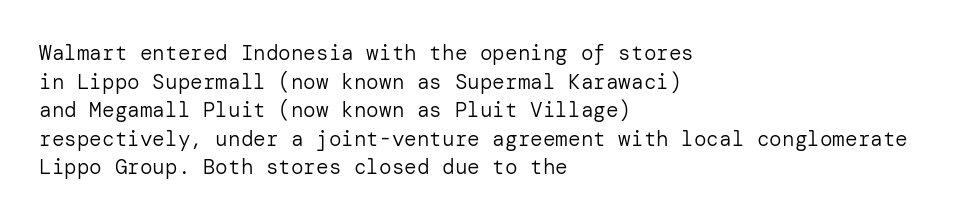
{"italic": "no", "bold": "no", "underline": "no", "align": "left", "line_spacing": "normal", "line_spacing_ratio": 1.36, "letter_spacing": "normal", "letter_spacing_em": 0.0, "glyph_px": 21}
